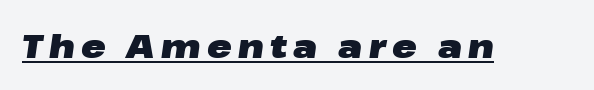
Has an underline been added? It has. Quick note: italic. Chunky letters — that's bold for sure. Is this a fixed-width face? No — the glyphs have proportional, varying widths.
